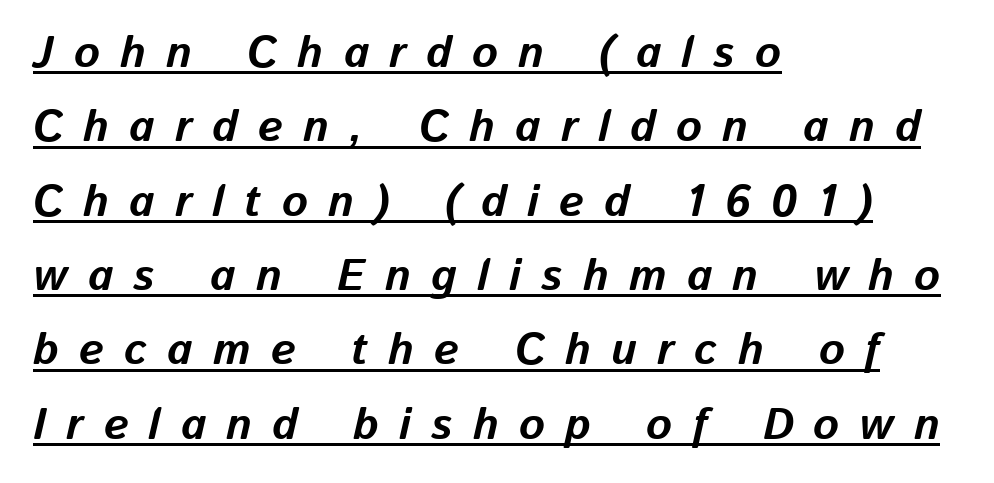
{"italic": "yes", "lean": "right", "slant_degrees": 13, "bold": "yes", "weight": "bold", "width": "normal", "stroke_contrast": "low", "x_height": "medium", "monospaced": "no", "underline": "yes", "align": "left", "line_spacing": "normal", "line_spacing_ratio": 1.69, "letter_spacing": "wide", "letter_spacing_em": 0.46, "glyph_px": 44}
